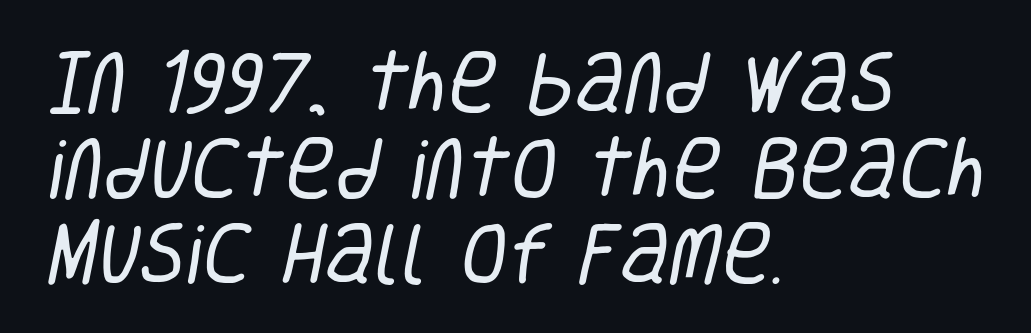
{"serif": "no", "bold": "no", "weight": "regular", "width": "condensed", "stroke_contrast": "low", "x_height": "large", "monospaced": "no", "underline": "no", "align": "left", "line_spacing": "normal", "line_spacing_ratio": 1.26, "letter_spacing": "normal", "letter_spacing_em": 0.0, "glyph_px": 68}
